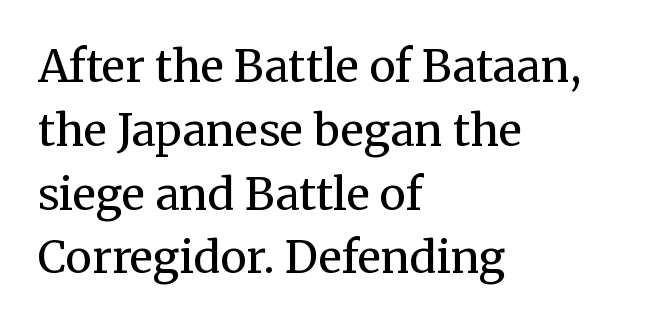
Q: Is the text bold? A: No.
Q: Is the text italic (slanted)? A: No, it is upright.
Q: Is the typeface a serif or a sans-serif typeface? A: Serif.
Q: Is the text underlined? A: No.
Q: How is the paragraph aligned? A: Left-aligned.
Q: Is the spacing between letters normal or unusually wide? A: Normal.
Q: Is the spacing between lines tight, normal or loose? A: Normal.
Q: Width (condensed, normal, or wide)? A: Normal.
Q: Stroke contrast? A: Medium.
Q: x-height? A: Medium.
Q: Monospaced? A: No.
